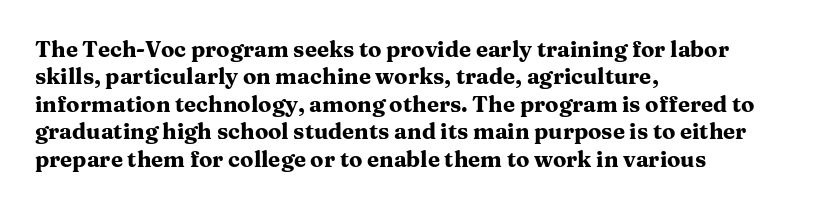
The image shows 22 px bold type, upright; set left-aligned, normal line spacing (1.25x), normal letter spacing, not underlined.
